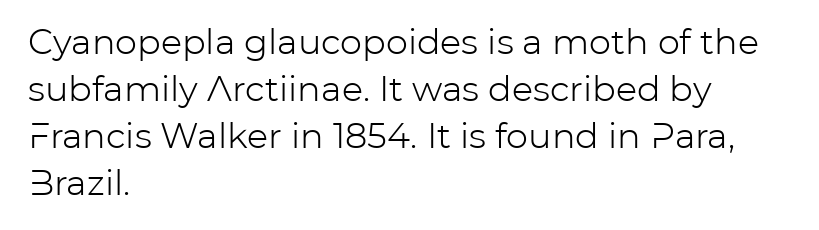
{"serif": "no", "italic": "no", "bold": "no", "weight": "light", "width": "normal", "stroke_contrast": "low", "x_height": "medium", "monospaced": "no", "underline": "no", "align": "left", "line_spacing": "normal", "line_spacing_ratio": 1.34, "letter_spacing": "normal", "letter_spacing_em": 0.0, "glyph_px": 35}
